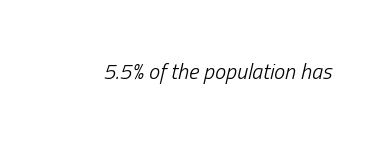
The image shows 22 px text type, italic (leaning right); set normal letter spacing, not underlined.
